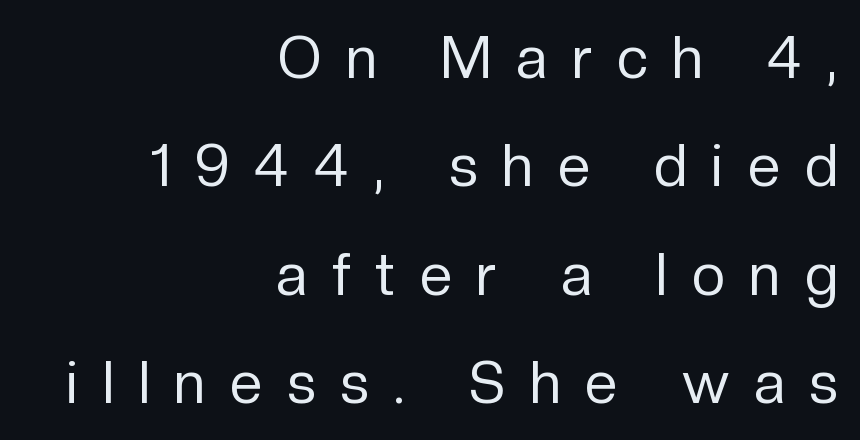
{"serif": "no", "italic": "no", "bold": "no", "weight": "regular", "width": "normal", "stroke_contrast": "low", "x_height": "medium", "monospaced": "no", "underline": "no", "align": "right", "line_spacing_ratio": 1.87, "letter_spacing": "wide", "letter_spacing_em": 0.43, "glyph_px": 58}
